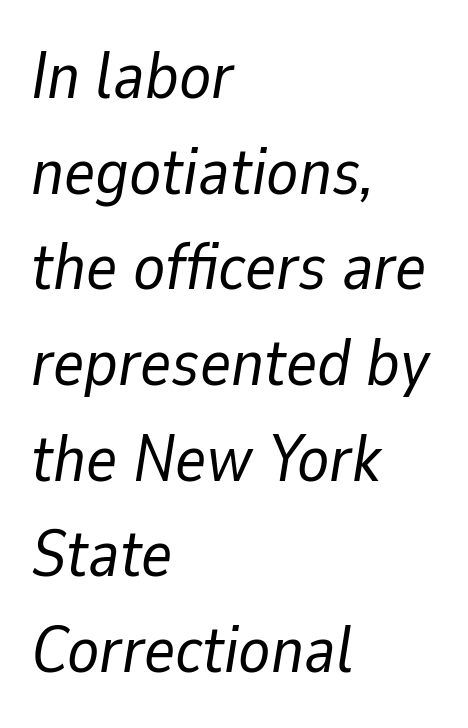
{"italic": "yes", "lean": "right", "slant_degrees": 9, "bold": "no", "weight": "regular", "width": "normal", "stroke_contrast": "low", "x_height": "medium", "monospaced": "no", "underline": "no", "align": "left", "line_spacing": "normal", "line_spacing_ratio": 1.45, "letter_spacing": "normal", "letter_spacing_em": 0.0, "glyph_px": 66}
